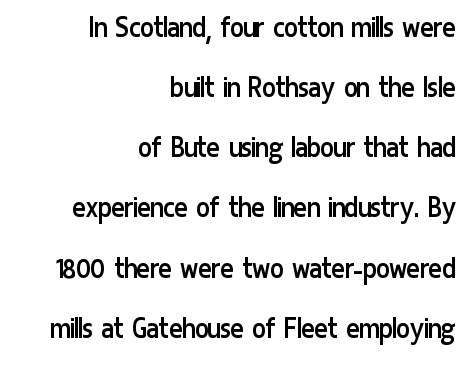
{"serif": "no", "italic": "no", "bold": "no", "weight": "regular", "width": "condensed", "stroke_contrast": "low", "x_height": "medium", "monospaced": "no", "underline": "no", "align": "right", "line_spacing_ratio": 1.88, "letter_spacing": "normal", "letter_spacing_em": 0.0, "glyph_px": 32}
